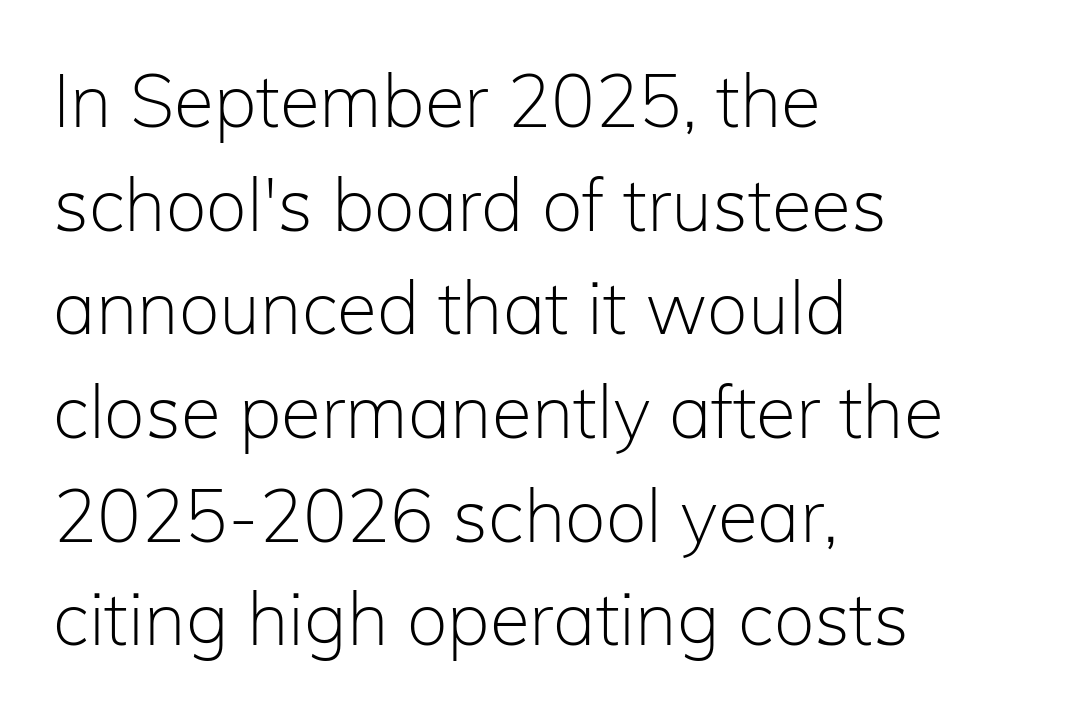
The image shows 73 px light sans-serif type, upright; set left-aligned, normal line spacing (1.42x), normal letter spacing, not underlined; low stroke contrast and a medium x-height.
